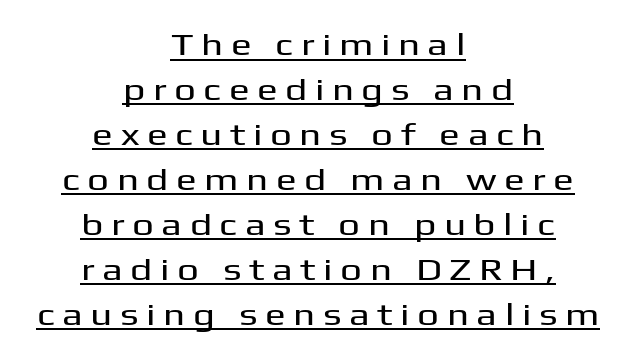
Q: Is the text italic (slanted)? A: No, it is upright.
Q: Is the typeface a serif or a sans-serif typeface? A: Sans-serif.
Q: Is the text underlined? A: Yes.
Q: How is the paragraph aligned? A: Centered.
Q: Is the spacing between letters normal or unusually wide? A: Unusually wide.
Q: Is the spacing between lines tight, normal or loose? A: Normal.
Q: Width (condensed, normal, or wide)? A: Wide.
Q: Stroke contrast? A: Medium.
Q: x-height? A: Medium.
Q: Monospaced? A: No.
